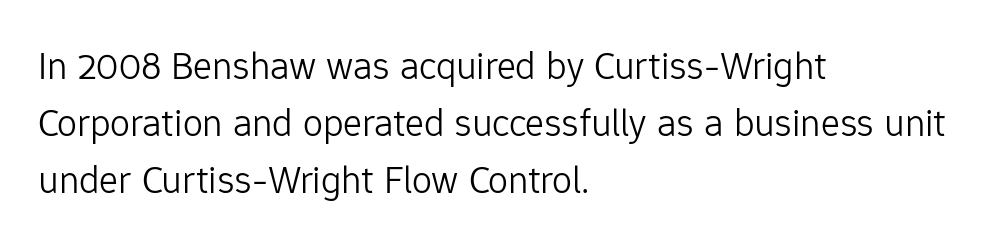
Typeset ragged right — the left edge is the straight one. Tall strokes in this sample are plumb rather than angled. Varying glyph widths throughout — classic text-font behaviour. The words here are not underlined.
